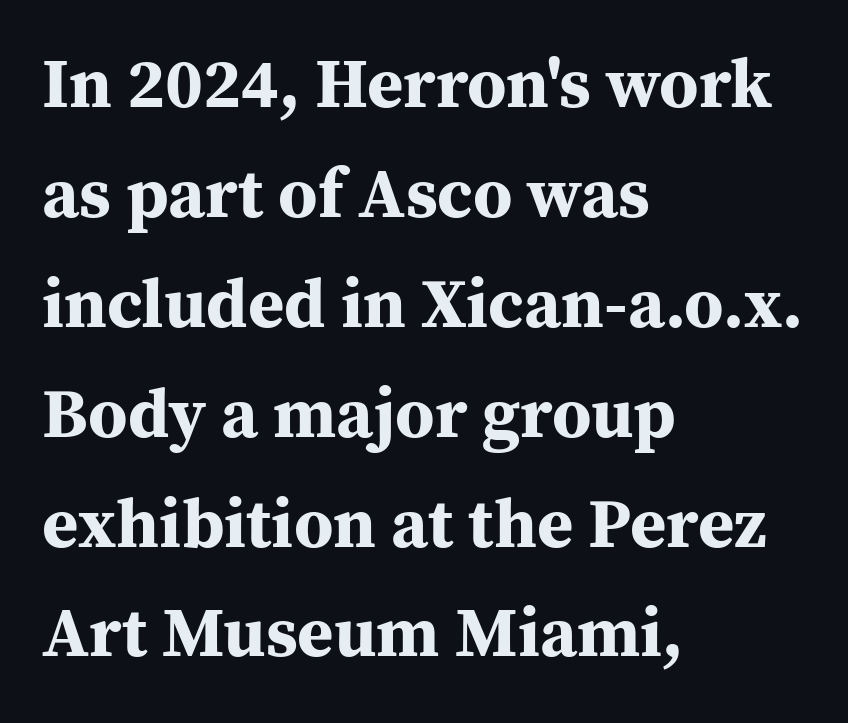
The image shows 70 px bold serif type, upright; set left-aligned, normal line spacing (1.57x), normal letter spacing, not underlined; medium stroke contrast and a medium x-height.
